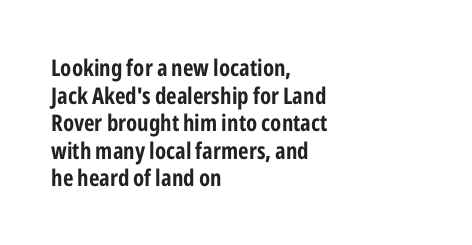
The letters stand upright; this is a roman face. Each word holds together tightly as a unit, with standard inter-letter gaps. Underline: absent. Notice how thick the strokes are: this is what a full bold looks like. The setting favours the left margin, as ordinary paragraphs usually do.
